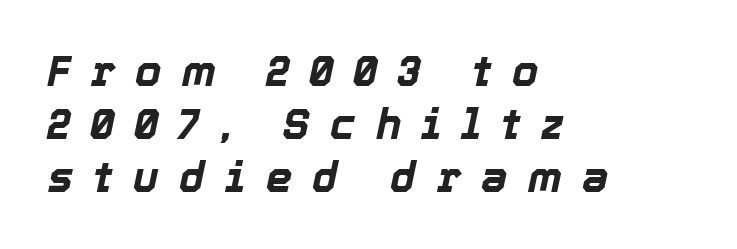
The image shows 42 px bold type, italic (leaning right); set left-aligned, normal line spacing (1.26x), unusually wide letter spacing (+0.48 em), not underlined; a medium x-height.
